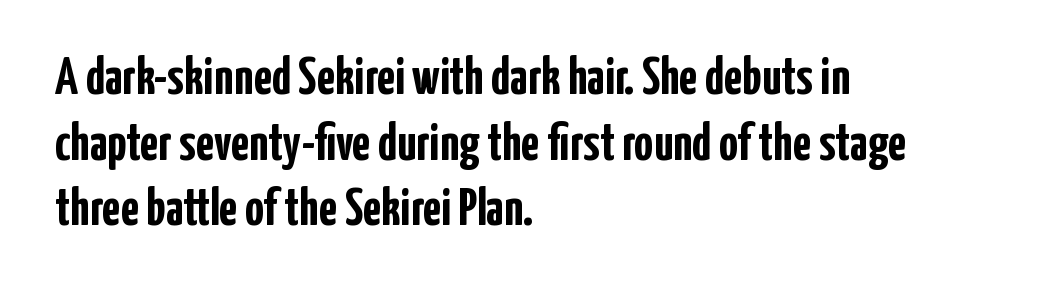
The lines in this sample share a left origin and differ only in where they stop. These lines carry a lot of weight — the face is fully bold. The gap between lines stays unmarked. Here the designer chose a conventional face with non-uniform glyph widths. This sample uses a sans-serif face. Spacing between characters is what you'd get straight out of the box.
